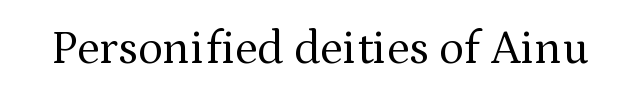
{"serif": "yes", "italic": "no", "bold": "no", "weight": "regular", "width": "normal", "stroke_contrast": "medium", "x_height": "medium", "monospaced": "no", "underline": "no", "letter_spacing": "normal", "letter_spacing_em": 0.0, "glyph_px": 47}
